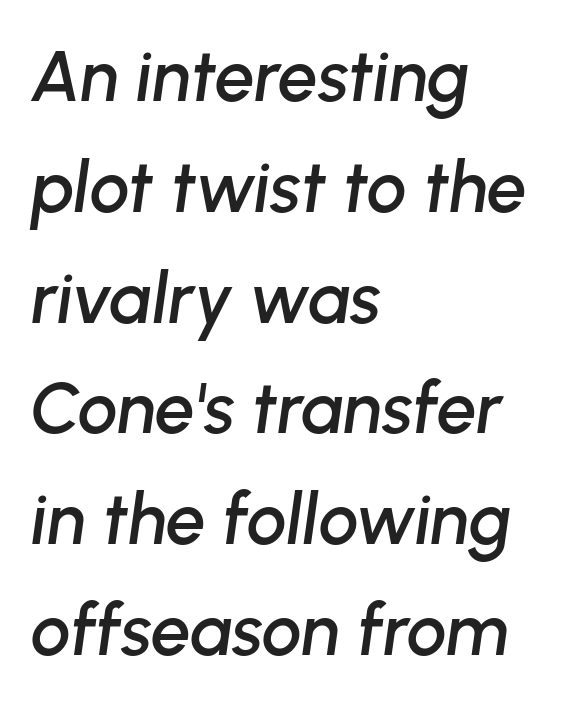
Q: Is the text italic (slanted)? A: Yes, it leans right by about 8 degrees.
Q: Is the text underlined? A: No.
Q: How is the paragraph aligned? A: Left-aligned.
Q: Is the spacing between letters normal or unusually wide? A: Normal.
Q: Is the spacing between lines tight, normal or loose? A: Normal.
Q: Width (condensed, normal, or wide)? A: Normal.
Q: Stroke contrast? A: Low.
Q: x-height? A: Medium.
Q: Monospaced? A: No.
